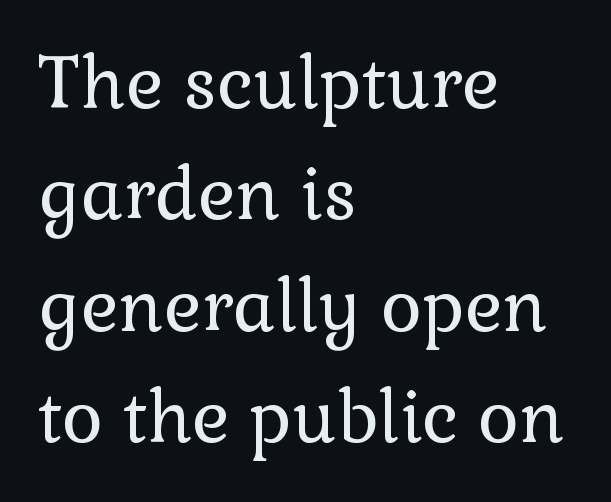
Q: Is the text bold? A: No.
Q: Is the text italic (slanted)? A: No, it is upright.
Q: Is the typeface a serif or a sans-serif typeface? A: Serif.
Q: Is the text underlined? A: No.
Q: How is the paragraph aligned? A: Left-aligned.
Q: Is the spacing between letters normal or unusually wide? A: Normal.
Q: Is the spacing between lines tight, normal or loose? A: Normal.
Q: Width (condensed, normal, or wide)? A: Normal.
Q: x-height? A: Medium.
Q: Monospaced? A: No.
